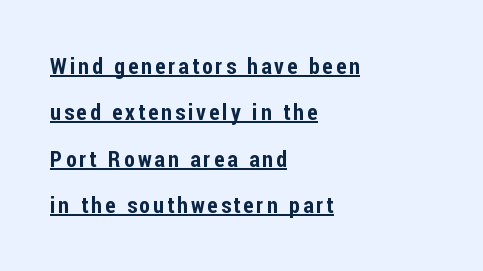
{"italic": "no", "underline": "yes", "align": "left", "line_spacing": "loose", "line_spacing_ratio": 2.11, "glyph_px": 22}
